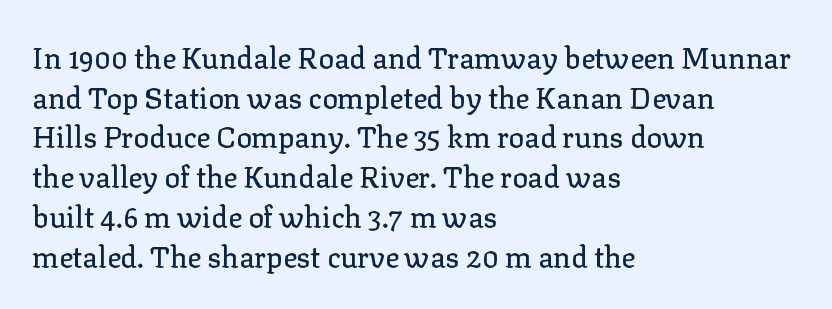
{"serif": "yes", "italic": "no", "width": "normal", "stroke_contrast": "low", "x_height": "medium", "monospaced": "no", "underline": "no", "align": "left", "line_spacing": "normal", "line_spacing_ratio": 1.37, "letter_spacing": "normal", "letter_spacing_em": 0.0, "glyph_px": 29}
